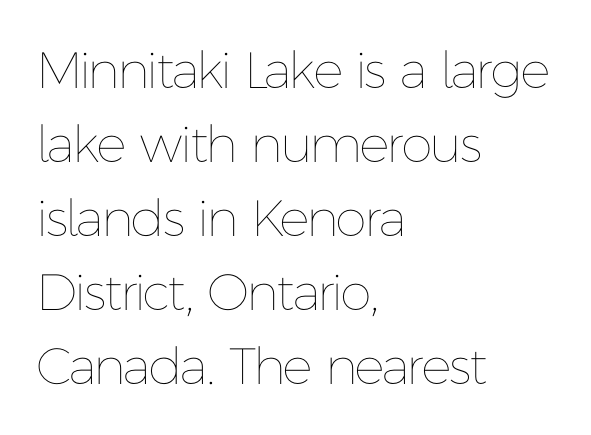
The image shows 51 px thin type, upright; set left-aligned, normal line spacing (1.45x), normal letter spacing, not underlined; low stroke contrast and a medium x-height.
